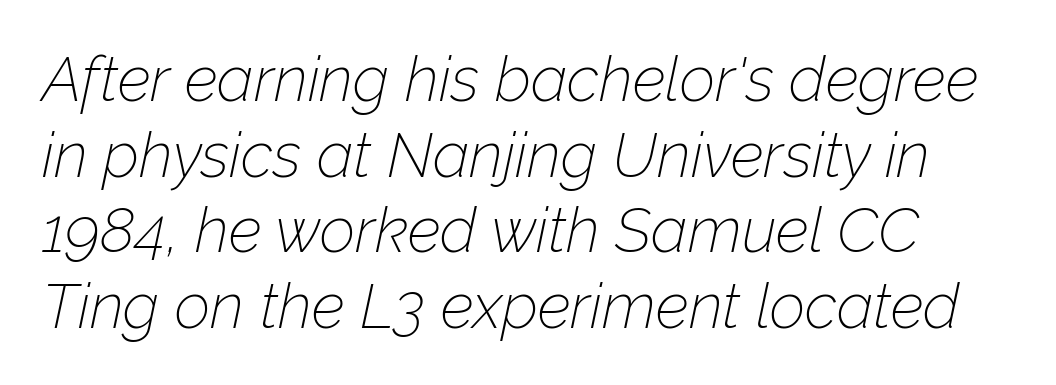
The image shows 62 px thin type, italic (leaning right); set line spacing 1.22x, normal letter spacing, not underlined; low stroke contrast and a medium x-height.
